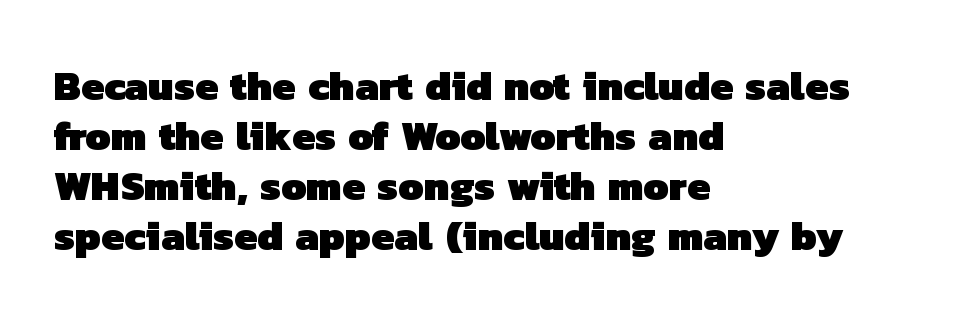
{"serif": "no", "bold": "yes", "weight": "heavy", "width": "normal", "stroke_contrast": "low", "x_height": "medium", "monospaced": "no", "underline": "no", "align": "left", "line_spacing_ratio": 1.22, "letter_spacing": "normal", "letter_spacing_em": 0.0, "glyph_px": 41}
